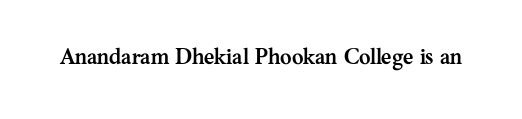
{"italic": "no", "bold": "yes", "underline": "no", "letter_spacing": "normal", "letter_spacing_em": 0.0, "glyph_px": 22}
